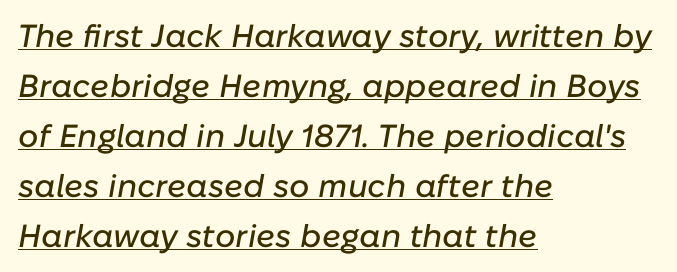
The image shows 32 px text type, italic (leaning right); set left-aligned, normal line spacing (1.56x), normal letter spacing, underlined; low stroke contrast and a medium x-height.
